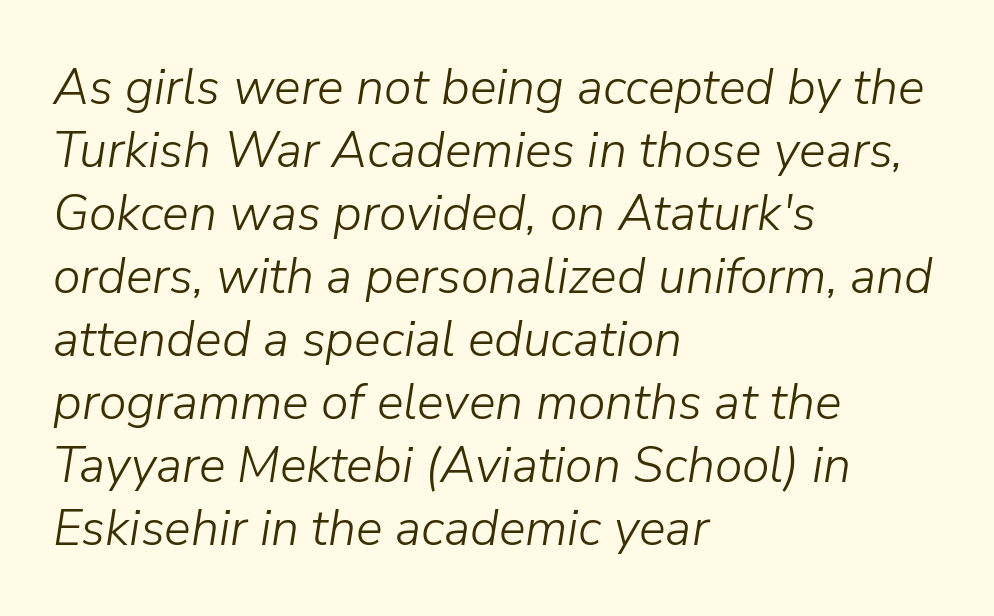
The setting favours the left margin, as ordinary paragraphs usually do. This sample uses an oblique cut, with every glyph tilted off the vertical. Each stroke keeps to a modest, everyday thickness or less. The rendering uses natural spacing where letterforms have individual widths. Beneath every word, the page is bare.
